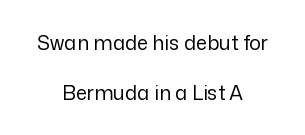
The specimen reads as upright at a glance. The strokes carry an ordinary text weight at most. Unmarked baselines from the first word to the last. Reading down the block, each line starts at a different indent, mirrored at its end.
